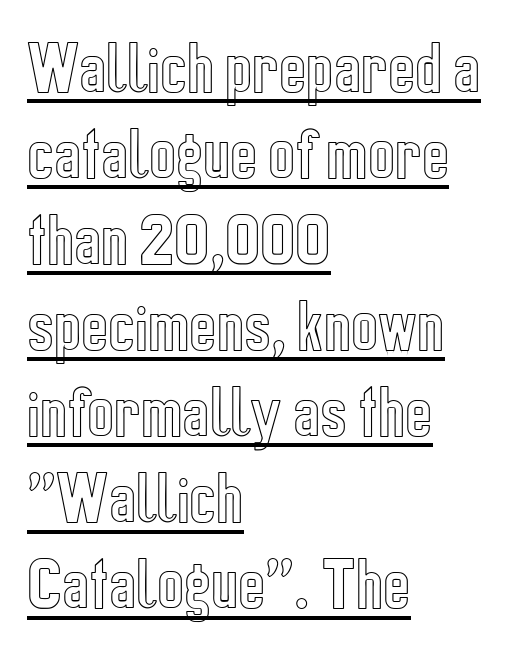
The image shows 57 px condensed type, upright; set left-aligned, normal line spacing (1.51x), normal letter spacing, underlined; a medium x-height.
